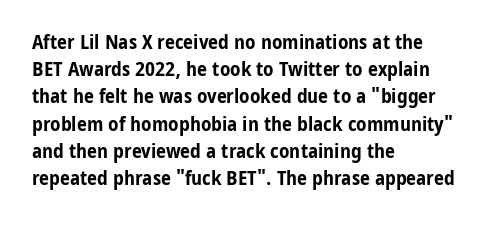
Q: Is the text bold? A: Yes.
Q: Is the text italic (slanted)? A: No, it is upright.
Q: Is the text underlined? A: No.
Q: How is the paragraph aligned? A: Left-aligned.
Q: Is the spacing between letters normal or unusually wide? A: Normal.
Q: Is the spacing between lines tight, normal or loose? A: Normal.
